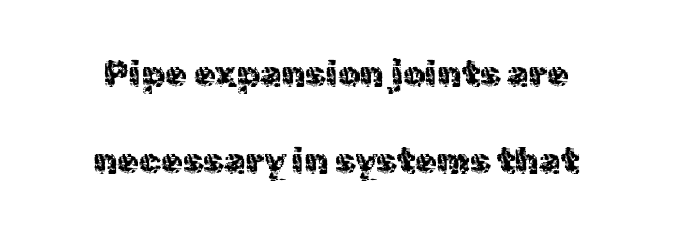
Q: Is the text bold? A: No.
Q: Is the text italic (slanted)? A: No, it is upright.
Q: Is the typeface a serif or a sans-serif typeface? A: Sans-serif.
Q: Is the text underlined? A: No.
Q: Is the spacing between letters normal or unusually wide? A: Normal.
Q: Is the spacing between lines tight, normal or loose? A: Loose.
Q: Width (condensed, normal, or wide)? A: Normal.
Q: x-height? A: Medium.
Q: Monospaced? A: No.
